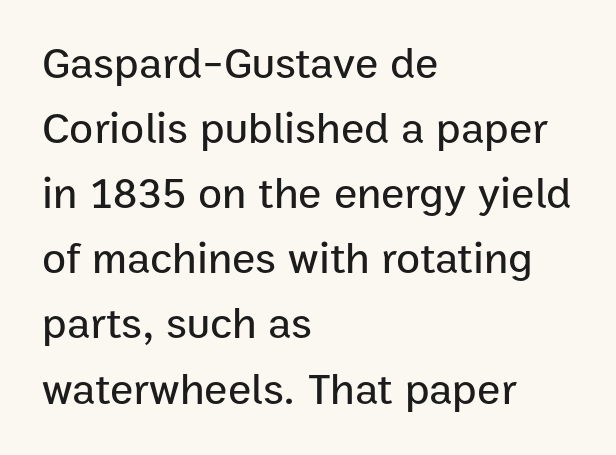
Check where the strokes stop: nothing finishes them off — pure sans. Is there much room between lines? A standard amount, neither cramped nor airy. Rendered with straight, roman letterforms. Leftover space on each line is placed entirely after the last word. The glyphs are unaccompanied by any horizontal stroke below them. These lines keep a tight, regular rhythm from letter to letter.
